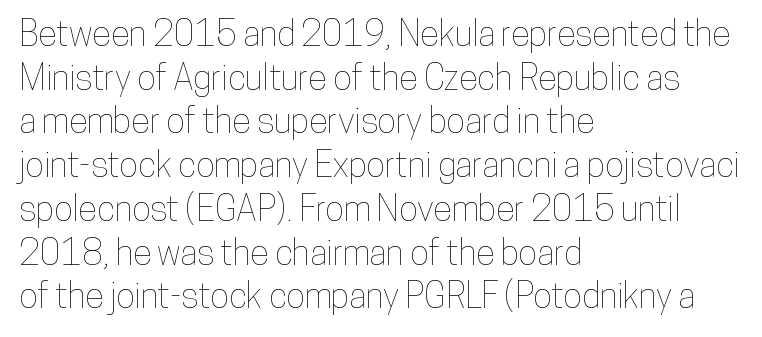
The image shows 35 px condensed type, upright; set left-aligned, normal line spacing (1.25x), normal letter spacing, not underlined; low stroke contrast and a medium x-height.
